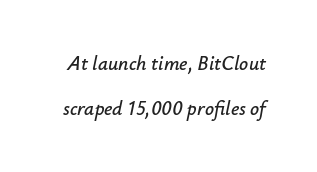
Honestly, the letter spacing is just normal — you wouldn't notice it. These lines stand farther apart than default settings would place them. Posture: slanted. Each row of text sits above clean, open space.
